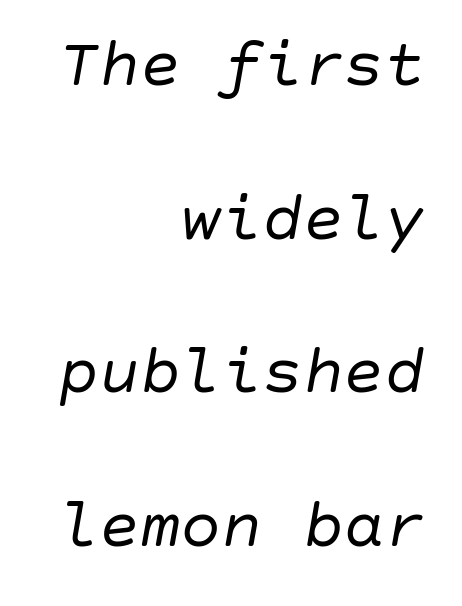
{"italic": "yes", "lean": "right", "slant_degrees": 10, "bold": "no", "weight": "regular", "width": "normal", "stroke_contrast": "low", "x_height": "large", "underline": "no", "align": "right", "line_spacing": "loose", "line_spacing_ratio": 2.26, "letter_spacing": "normal", "letter_spacing_em": 0.0, "glyph_px": 68}
